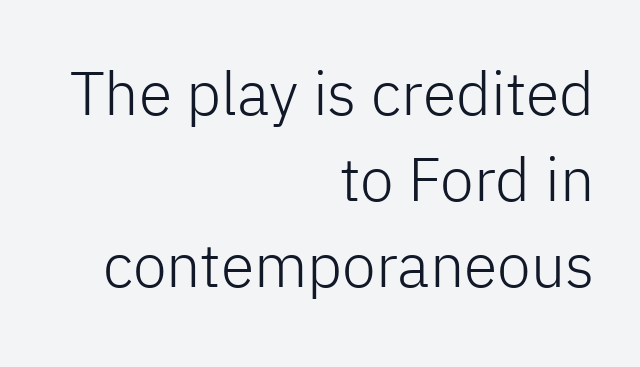
The image shows 61 px light sans-serif type, upright; set right-aligned, normal line spacing (1.41x), normal letter spacing, not underlined; low stroke contrast and a medium x-height.
